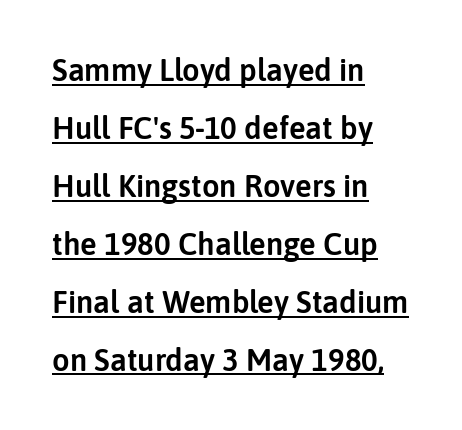
The image shows 31 px sans-serif type, upright; set left-aligned, line spacing 1.87x, normal letter spacing, underlined; low stroke contrast and a medium x-height.
